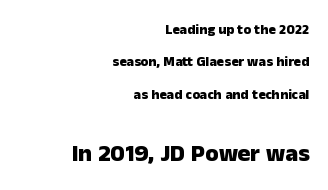
The image shows 24 px bold type, upright; set right-aligned, loose line spacing (2.32x), normal letter spacing, not underlined; the second (bottom) block is 1.71x larger.
